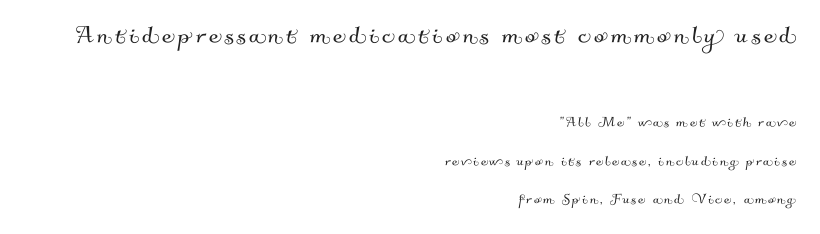
The image shows 30 px sans-serif type; set right-aligned, loose line spacing (2.25x), not underlined; the first (top) block is 1.76x larger; medium stroke contrast and a small x-height.
